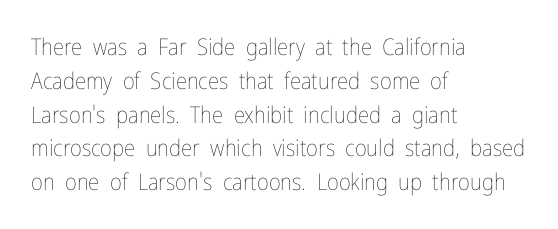
Q: Is the text bold? A: No.
Q: Is the text italic (slanted)? A: No, it is upright.
Q: Is the text underlined? A: No.
Q: How is the paragraph aligned? A: Left-aligned.
Q: Is the spacing between letters normal or unusually wide? A: Normal.
Q: Is the spacing between lines tight, normal or loose? A: Normal.
